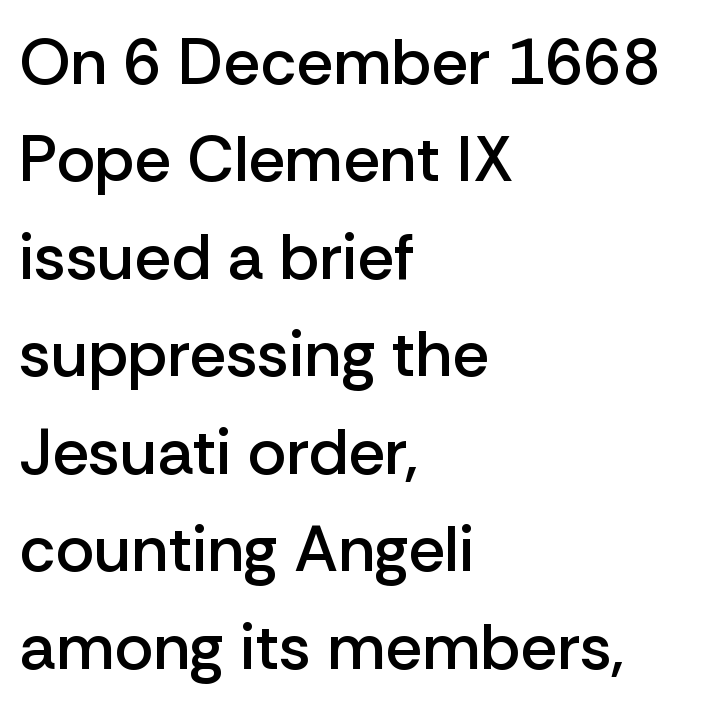
These lines are rendered in a variable-pitch font. The lines sit at an ordinary, default distance from one another. Posture: upright roman. The letterforms sit shoulder to shoulder at normal distance. Typographically, this falls in the sans-serif category. Weight: semibold (demi).
